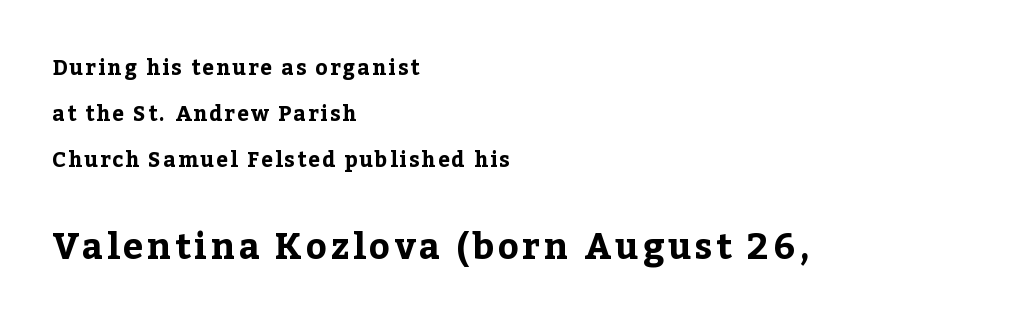
Does the copy run flush right? No — it runs flush left. The face used here appears at its bigger size in the lower chunk. The face used here has the dense, thick strokes of a bold. Note the varied advance widths — an 'i' is clearly narrower than an 'm'.
